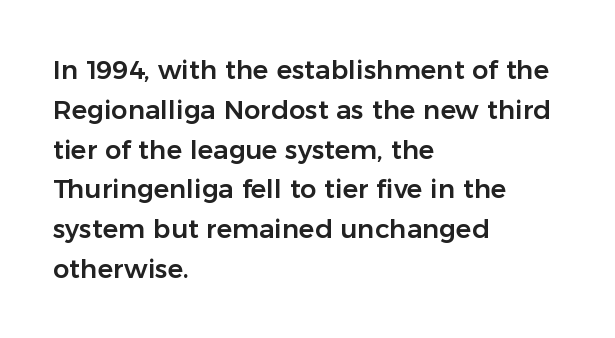
{"italic": "no", "underline": "no", "align": "left", "line_spacing": "normal", "line_spacing_ratio": 1.53, "letter_spacing": "normal", "letter_spacing_em": 0.0, "glyph_px": 26}
